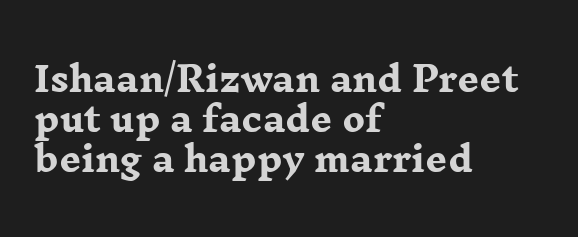
The image shows 34 px heavy, wide serif type, upright; set left-aligned, line spacing 1.18x, normal letter spacing, not underlined; low stroke contrast and a medium x-height.
